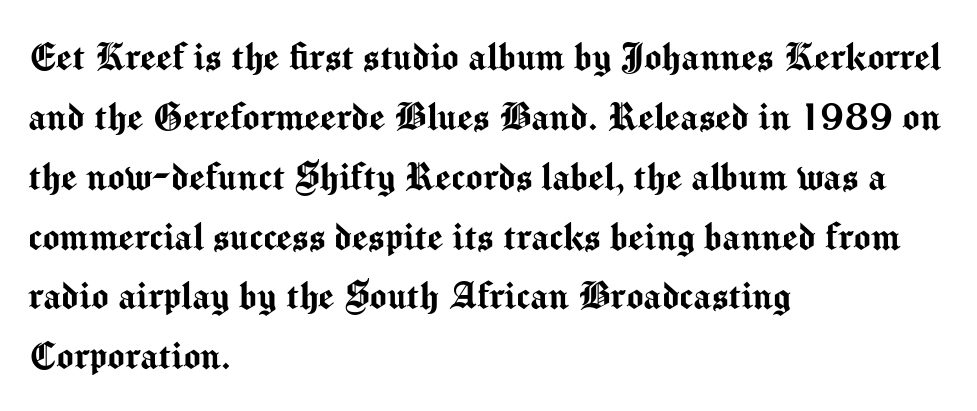
{"serif": "no", "italic": "no", "width": "normal", "stroke_contrast": "medium", "x_height": "medium", "monospaced": "no", "underline": "no", "align": "left", "line_spacing": "normal", "line_spacing_ratio": 1.33, "letter_spacing": "normal", "letter_spacing_em": 0.0, "glyph_px": 45}
